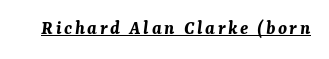
It's the slanting kind of type. A typographer would call this underscored text. Bold? Absolutely — the strokes are thick and heavy.
